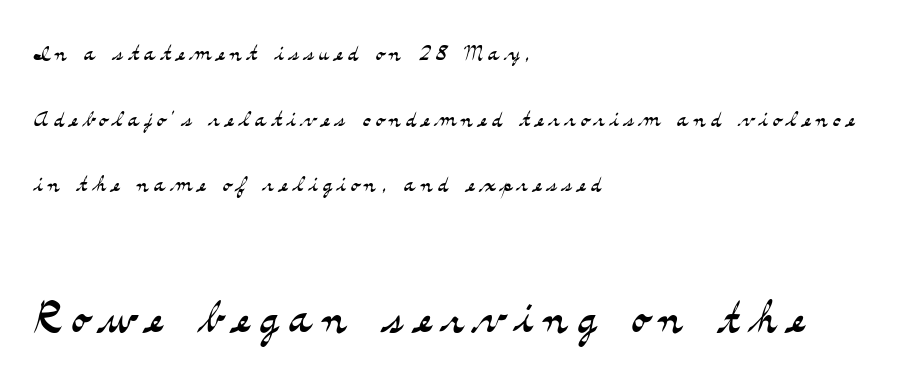
{"serif": "yes", "bold": "no", "weight": "light", "width": "wide", "stroke_contrast": "medium", "x_height": "small", "monospaced": "no", "underline": "no", "align": "left", "line_spacing": "loose", "line_spacing_ratio": 2.19, "larger_block": "second", "size_ratio": 2.03, "glyph_px": 61}
